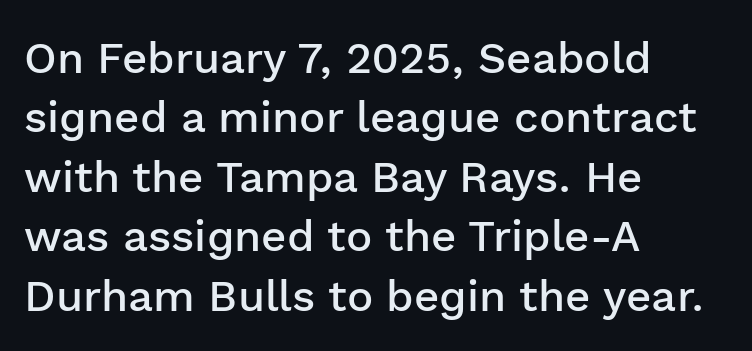
{"serif": "no", "italic": "no", "bold": "semi", "weight": "semibold", "width": "normal", "stroke_contrast": "low", "x_height": "medium", "monospaced": "no", "underline": "no", "align": "left", "line_spacing": "normal", "line_spacing_ratio": 1.35, "letter_spacing": "normal", "letter_spacing_em": 0.0, "glyph_px": 44}
